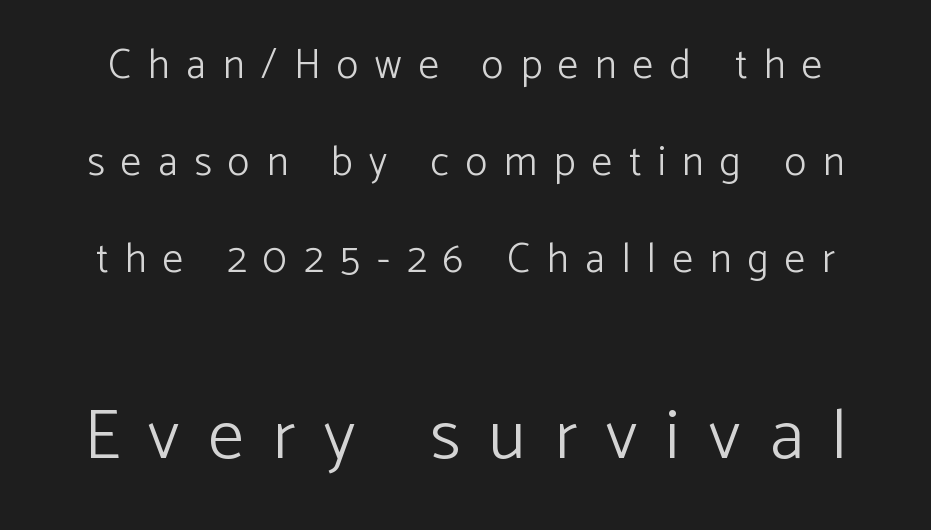
Q: Is the text bold? A: No.
Q: Is the text italic (slanted)? A: No, it is upright.
Q: Is the typeface a serif or a sans-serif typeface? A: Sans-serif.
Q: Is the text underlined? A: No.
Q: Is the spacing between letters normal or unusually wide? A: Unusually wide.
Q: Is the spacing between lines tight, normal or loose? A: Loose.
Q: Which block of text is set in a larger size, the first (top) or the second (bottom)? A: The second (bottom) one.
Q: Width (condensed, normal, or wide)? A: Normal.
Q: Stroke contrast? A: Low.
Q: x-height? A: Medium.
Q: Monospaced? A: No.
